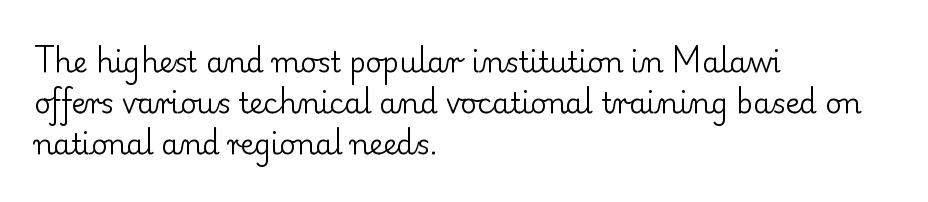
Q: Is the text bold? A: No.
Q: Is the text italic (slanted)? A: No, it is upright.
Q: Is the typeface a serif or a sans-serif typeface? A: Serif.
Q: Is the text underlined? A: No.
Q: How is the paragraph aligned? A: Left-aligned.
Q: Is the spacing between letters normal or unusually wide? A: Normal.
Q: Is the spacing between lines tight, normal or loose? A: Normal.
Q: Width (condensed, normal, or wide)? A: Normal.
Q: Stroke contrast? A: Low.
Q: x-height? A: Small.
Q: Monospaced? A: No.
